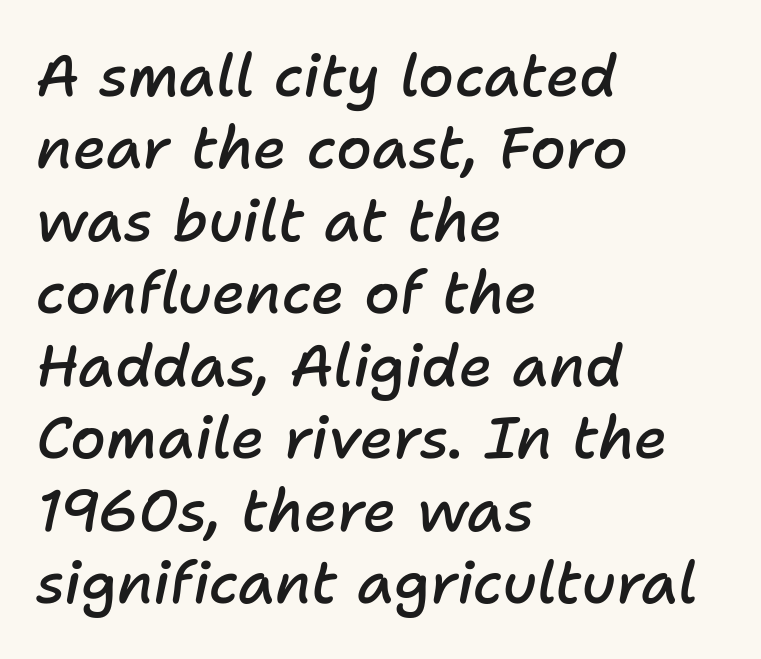
{"italic": "yes", "lean": "right", "slant_degrees": 11, "bold": "semi", "weight": "semibold", "width": "normal", "stroke_contrast": "low", "x_height": "medium", "monospaced": "no", "underline": "no", "align": "left", "line_spacing": "normal", "line_spacing_ratio": 1.25, "letter_spacing": "normal", "letter_spacing_em": 0.0, "glyph_px": 58}
